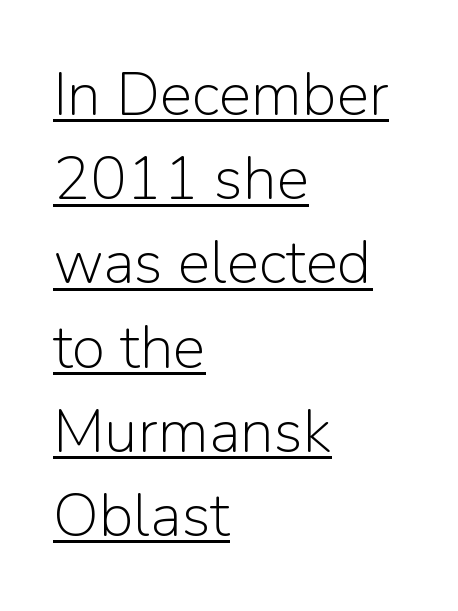
The image shows 61 px light sans-serif type, upright; set left-aligned, normal line spacing (1.38x), normal letter spacing, underlined; low stroke contrast and a medium x-height.
